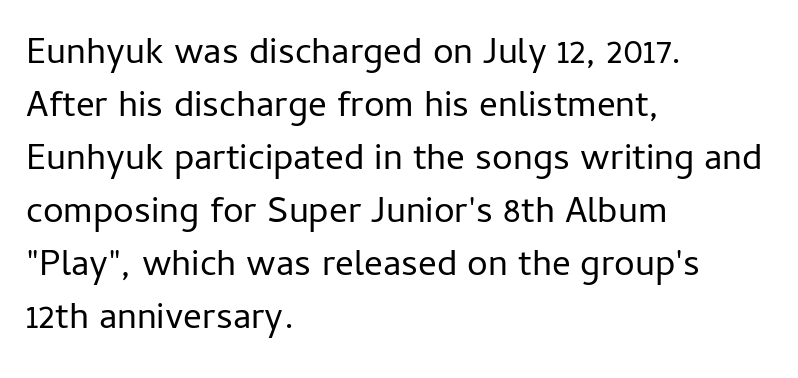
Regular leading. Stroke thickness stays within the range of a standard reading face or lighter. The passage is arranged the way most books set body copy — flush left. The rendering uses natural spacing where letterforms have individual widths. The face used here is a sans, in the tradition of grotesques and geometrics.
